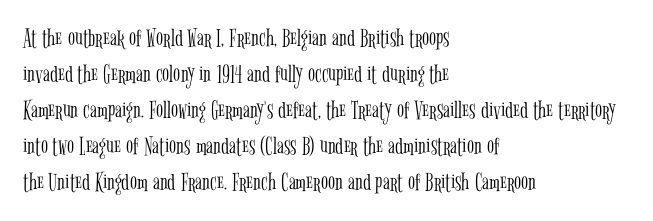
The image shows 26 px text type, upright; set left-aligned, normal line spacing (1.38x), normal letter spacing, not underlined.
